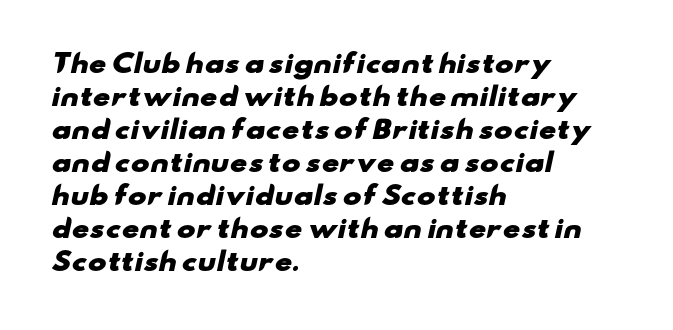
The image shows 25 px bold type; set left-aligned, normal line spacing (1.32x), normal letter spacing, not underlined.
